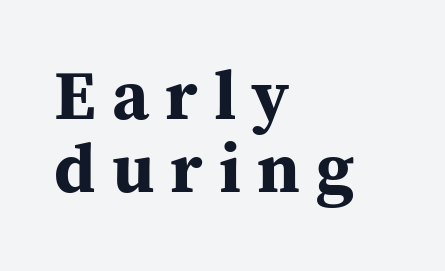
Q: Is the text bold? A: Yes.
Q: Is the text italic (slanted)? A: No, it is upright.
Q: Is the typeface a serif or a sans-serif typeface? A: Serif.
Q: Is the text underlined? A: No.
Q: How is the paragraph aligned? A: Left-aligned.
Q: Is the spacing between letters normal or unusually wide? A: Unusually wide.
Q: Is the spacing between lines tight, normal or loose? A: Tight.
Q: Width (condensed, normal, or wide)? A: Normal.
Q: Stroke contrast? A: Medium.
Q: x-height? A: Medium.
Q: Monospaced? A: No.
